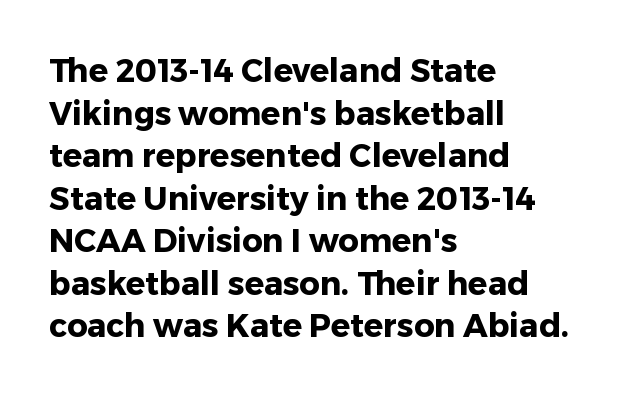
Q: Is the text bold? A: Yes.
Q: Is the text italic (slanted)? A: No, it is upright.
Q: Is the typeface a serif or a sans-serif typeface? A: Sans-serif.
Q: Is the text underlined? A: No.
Q: How is the paragraph aligned? A: Left-aligned.
Q: Is the spacing between letters normal or unusually wide? A: Normal.
Q: Is the spacing between lines tight, normal or loose? A: Normal.
Q: Width (condensed, normal, or wide)? A: Normal.
Q: Stroke contrast? A: Low.
Q: x-height? A: Medium.
Q: Monospaced? A: No.
